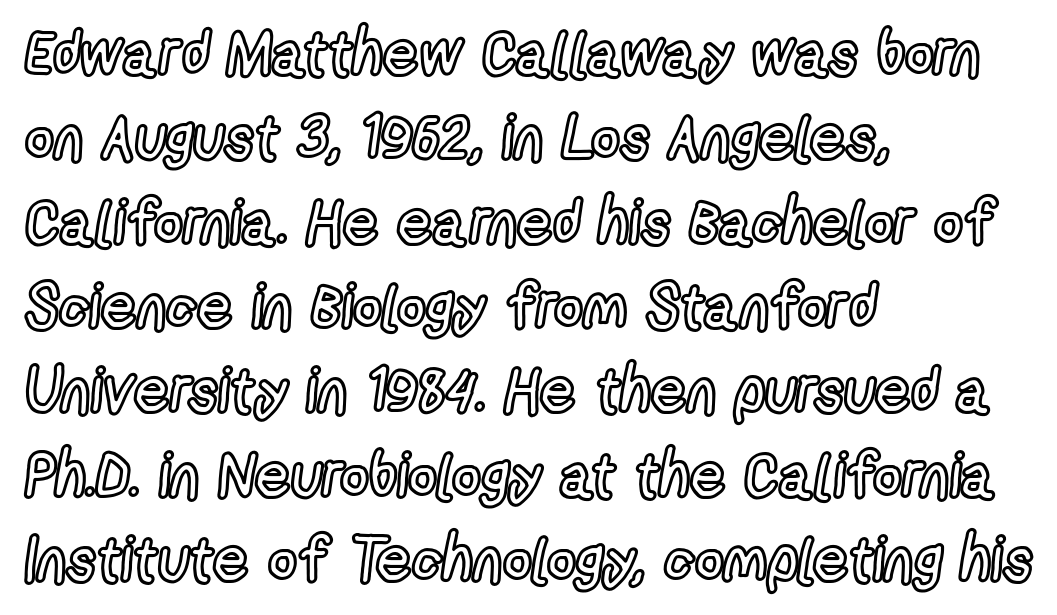
Compared with a centered layout, this one pins lines to the left instead. Does extra space separate the letters? No, they use regular spacing. Think of a printed novel: that variable character pitch is what you see here. Just letters on the line, the space beneath them empty. Leading: standard.
